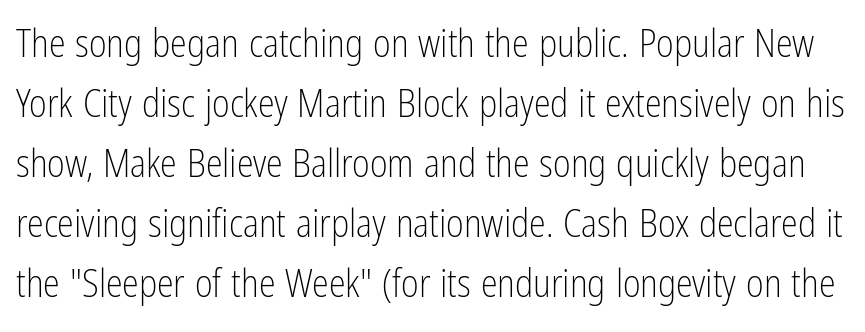
Q: Is the text bold? A: No.
Q: Is the text italic (slanted)? A: No, it is upright.
Q: Is the typeface a serif or a sans-serif typeface? A: Sans-serif.
Q: Is the text underlined? A: No.
Q: Is the spacing between letters normal or unusually wide? A: Normal.
Q: Is the spacing between lines tight, normal or loose? A: Normal.
Q: Width (condensed, normal, or wide)? A: Condensed.
Q: Stroke contrast? A: Low.
Q: x-height? A: Medium.
Q: Monospaced? A: No.
